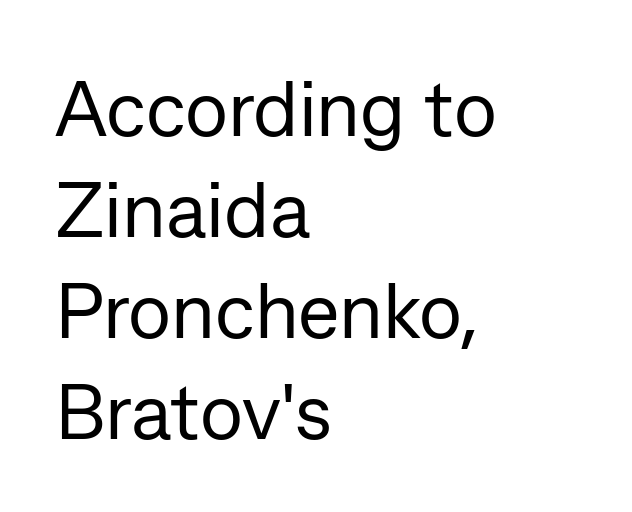
Q: Is the text bold? A: No.
Q: Is the text italic (slanted)? A: No, it is upright.
Q: Is the typeface a serif or a sans-serif typeface? A: Sans-serif.
Q: Is the text underlined? A: No.
Q: How is the paragraph aligned? A: Left-aligned.
Q: Is the spacing between letters normal or unusually wide? A: Normal.
Q: Is the spacing between lines tight, normal or loose? A: Normal.
Q: Width (condensed, normal, or wide)? A: Normal.
Q: Stroke contrast? A: Low.
Q: x-height? A: Medium.
Q: Monospaced? A: No.
